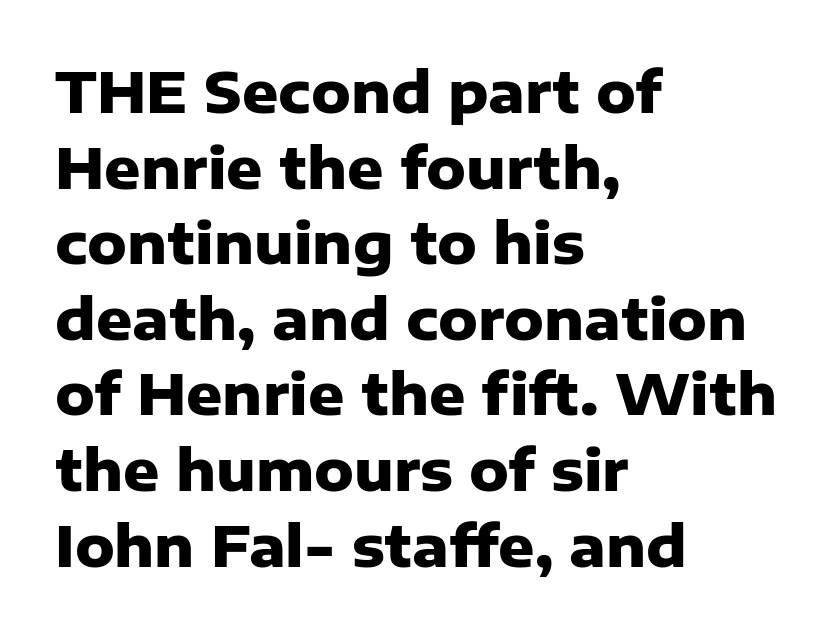
{"serif": "no", "italic": "no", "bold": "yes", "weight": "heavy", "width": "normal", "stroke_contrast": "low", "x_height": "medium", "monospaced": "no", "underline": "no", "align": "left", "line_spacing": "normal", "line_spacing_ratio": 1.35, "letter_spacing": "normal", "letter_spacing_em": 0.0, "glyph_px": 56}
